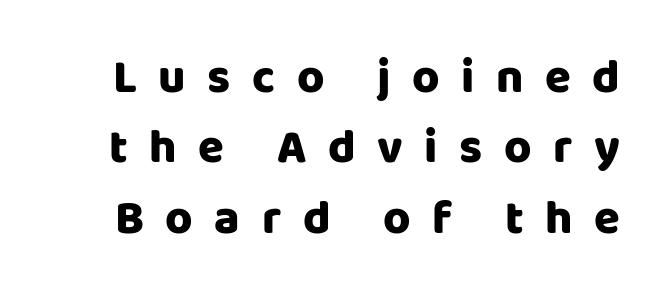
{"serif": "no", "italic": "no", "bold": "yes", "weight": "heavy", "width": "normal", "stroke_contrast": "low", "x_height": "large", "monospaced": "no", "underline": "no", "line_spacing": "normal", "line_spacing_ratio": 1.5, "letter_spacing": "wide", "letter_spacing_em": 0.46, "glyph_px": 47}
